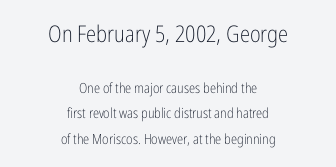
Q: Is the text bold? A: No.
Q: Is the text italic (slanted)? A: No, it is upright.
Q: Is the text underlined? A: No.
Q: How is the paragraph aligned? A: Centered.
Q: Is the spacing between letters normal or unusually wide? A: Normal.
Q: Which block of text is set in a larger size, the first (top) or the second (bottom)? A: The first (top) one.
